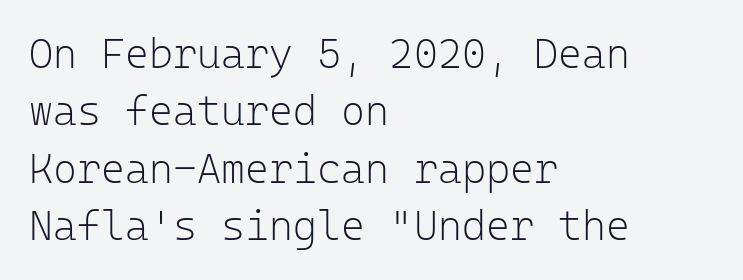
Each new line begins a customary step beneath the previous one. The passage shown is not underscored anywhere. Here the designer chose a console-style face with uniform glyph widths. Are there feet on the stems? There aren't — it's a sans. Posture: upright roman.
